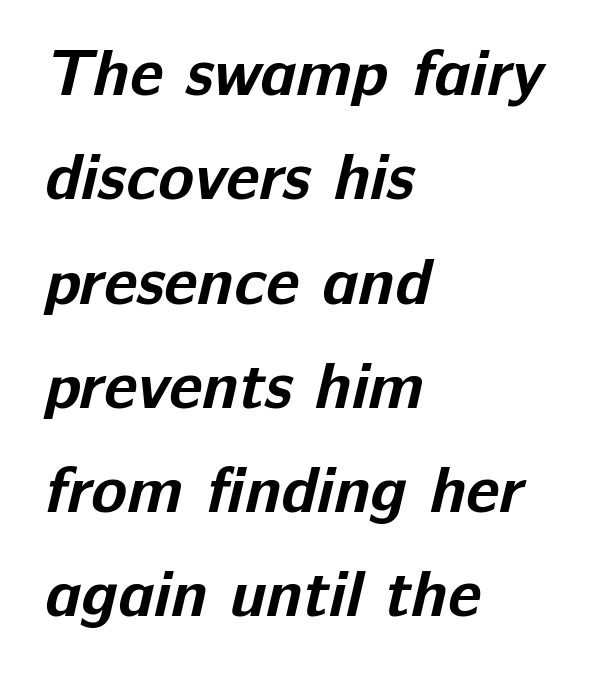
{"serif": "no", "bold": "yes", "weight": "bold", "width": "normal", "stroke_contrast": "low", "x_height": "medium", "monospaced": "no", "underline": "no", "align": "left", "line_spacing": "normal", "line_spacing_ratio": 1.58, "letter_spacing": "normal", "letter_spacing_em": 0.0, "glyph_px": 66}
